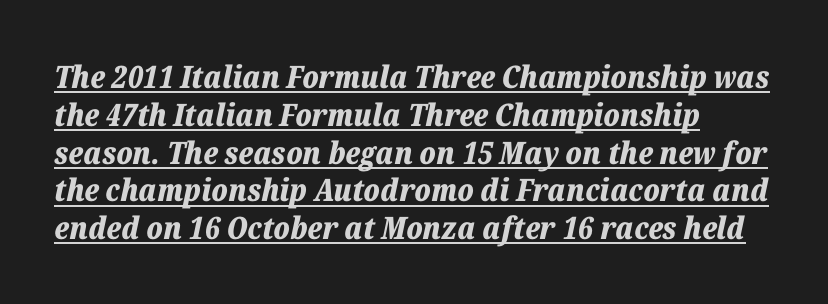
The image shows 31 px bold type, italic (leaning right); set left-aligned, line spacing 1.22x, normal letter spacing, underlined; low stroke contrast and a medium x-height.
